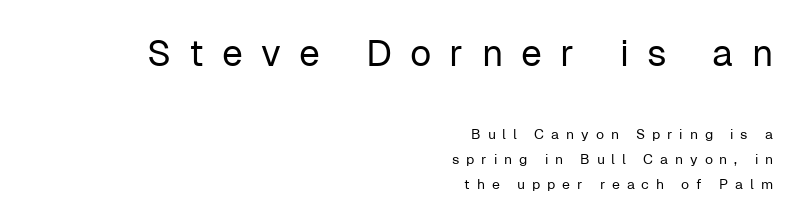
{"serif": "no", "italic": "no", "bold": "no", "weight": "regular", "width": "normal", "stroke_contrast": "low", "x_height": "medium", "monospaced": "no", "underline": "no", "align": "right", "line_spacing_ratio": 1.79, "letter_spacing": "wide", "letter_spacing_em": 0.49, "larger_block": "first", "size_ratio": 2.64, "glyph_px": 37}
